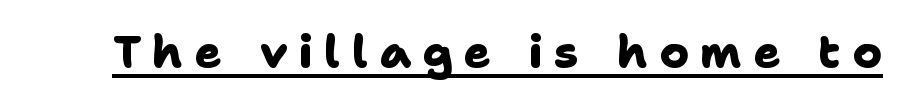
The image shows 45 px heavy sans-serif type; set unusually wide letter spacing (+0.25 em), underlined; low stroke contrast and a medium x-height.
